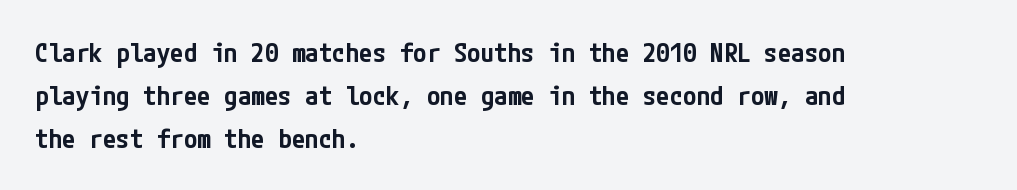
{"italic": "no", "bold": "semi", "underline": "no", "align": "left", "line_spacing": "normal", "line_spacing_ratio": 1.59, "letter_spacing": "normal", "letter_spacing_em": 0.0, "glyph_px": 27}
